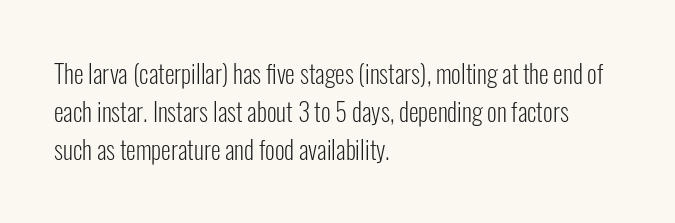
Q: Is the text bold? A: No.
Q: Is the text italic (slanted)? A: No, it is upright.
Q: Is the text underlined? A: No.
Q: How is the paragraph aligned? A: Left-aligned.
Q: Is the spacing between letters normal or unusually wide? A: Normal.
Q: Is the spacing between lines tight, normal or loose? A: Normal.
